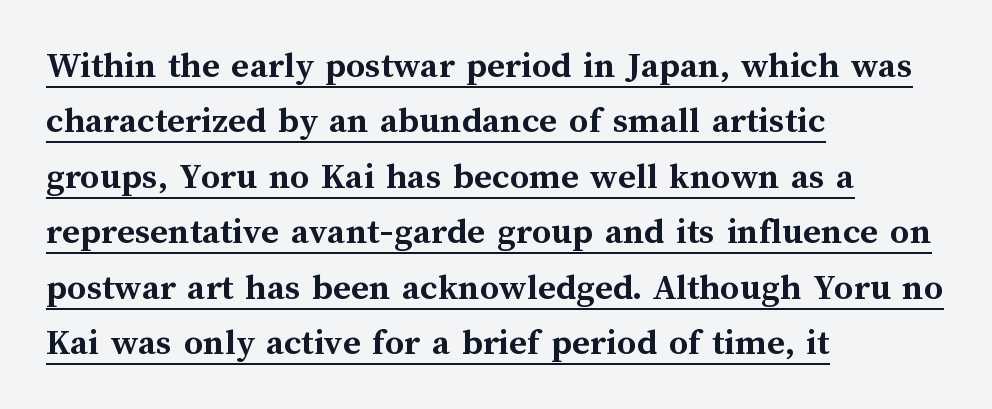
Caption: standard tracking, unaltered. Varying glyph widths throughout — classic text-font behaviour. Is there much room between lines? A standard amount, neither cramped nor airy. Strokes here are thick enough to call this a true bold. This is roman type, the default non-slanted kind. The paragraph has a hard left edge and a soft right edge.
